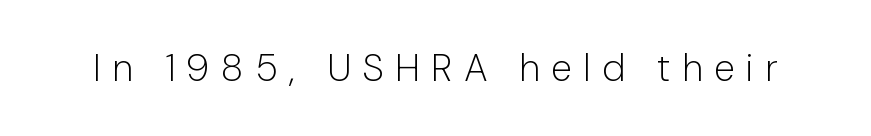
Here the designer chose a conventional face with non-uniform glyph widths. Is the type heavy? It reads as light-to-regular instead. Only glyphs here, with clear space below each row. The letters stand straight up with perfectly vertical stems. This rendering employs a face without finishing strokes, i.e., a sans-serif. Is the letter spacing exaggerated? Yes — the characters are pushed far apart.
